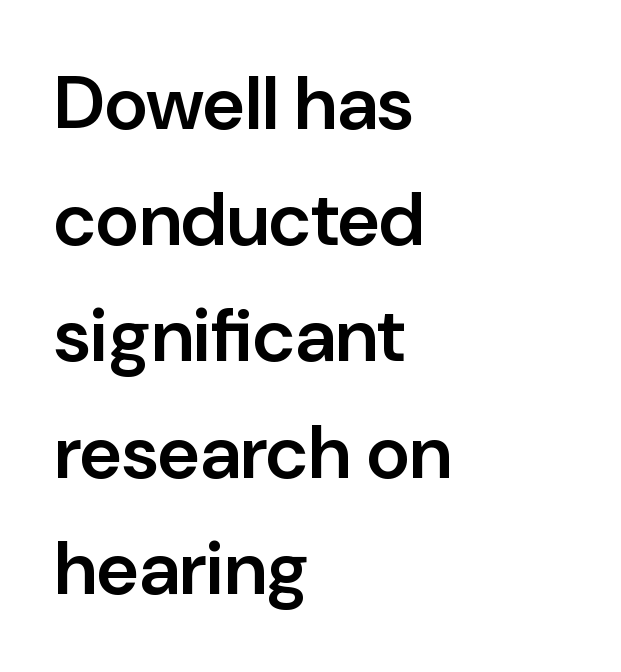
{"serif": "no", "italic": "no", "bold": "semi", "weight": "semibold", "width": "normal", "stroke_contrast": "low", "x_height": "medium", "monospaced": "no", "underline": "no", "align": "left", "line_spacing": "normal", "line_spacing_ratio": 1.55, "letter_spacing": "normal", "letter_spacing_em": 0.0, "glyph_px": 75}
